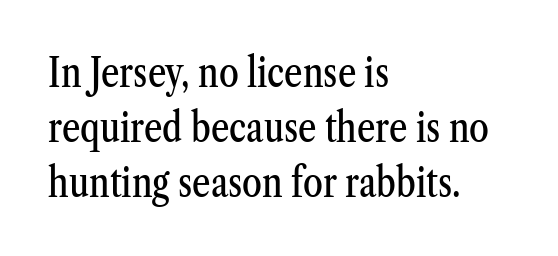
The image shows 40 px condensed serif type, upright; set left-aligned, normal line spacing (1.37x), normal letter spacing, not underlined; medium stroke contrast and a medium x-height.
